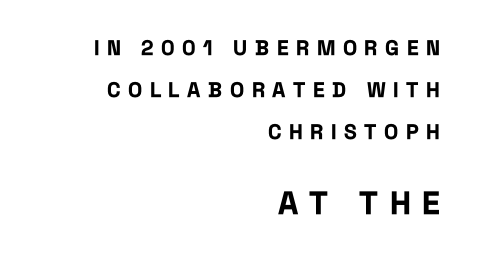
Students, observe: this is what heavily led, spacious text looks like. No feet cap the strokes, marking this as sans-serif type. Which chunk is bigger? The second one — the bottom block dwarfs the top. Anything drawn beneath the words? Only blank space. Proportional: the letters do not fall into vertical columns. Display-style spreading of the glyphs; the letterfit is very open.
